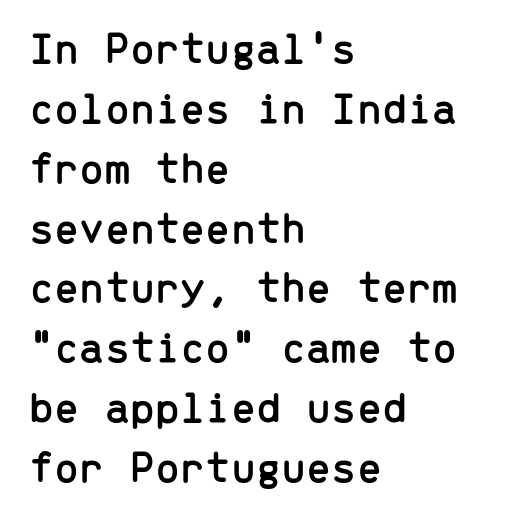
{"serif": "no", "italic": "no", "width": "normal", "stroke_contrast": "low", "x_height": "medium", "monospaced": "yes", "underline": "no", "align": "left", "line_spacing": "normal", "line_spacing_ratio": 1.33, "letter_spacing": "normal", "letter_spacing_em": 0.0, "glyph_px": 45}
